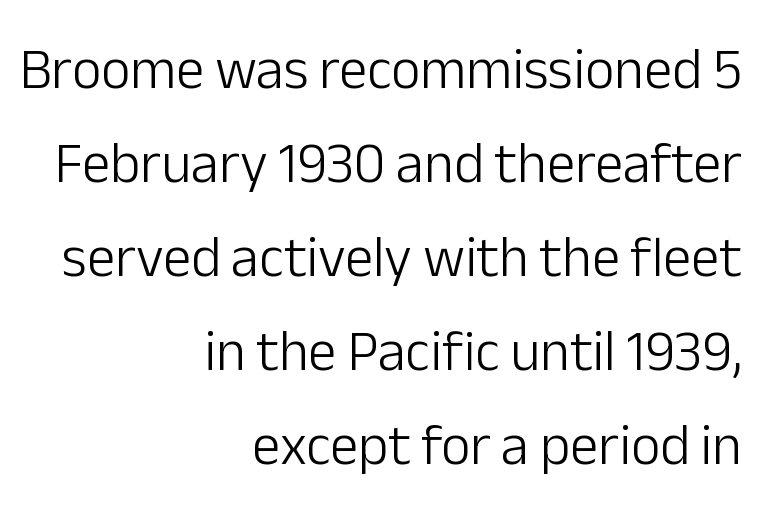
{"serif": "no", "italic": "no", "bold": "no", "weight": "light", "width": "normal", "stroke_contrast": "low", "x_height": "medium", "monospaced": "no", "underline": "no", "align": "right", "line_spacing": "normal", "line_spacing_ratio": 1.65, "letter_spacing": "normal", "letter_spacing_em": 0.0, "glyph_px": 57}
